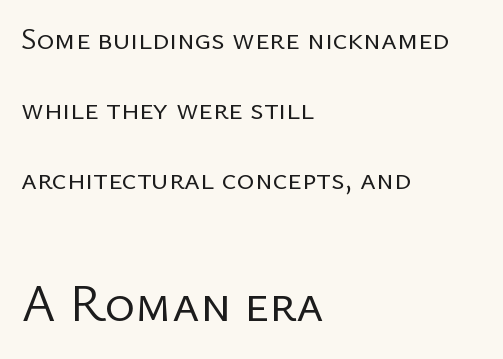
Q: Is the text bold? A: No.
Q: Is the text italic (slanted)? A: No, it is upright.
Q: Is the typeface a serif or a sans-serif typeface? A: Sans-serif.
Q: Is the text underlined? A: No.
Q: How is the paragraph aligned? A: Left-aligned.
Q: Is the spacing between letters normal or unusually wide? A: Normal.
Q: Is the spacing between lines tight, normal or loose? A: Loose.
Q: Which block of text is set in a larger size, the first (top) or the second (bottom)? A: The second (bottom) one.
Q: Width (condensed, normal, or wide)? A: Normal.
Q: Stroke contrast? A: Low.
Q: x-height? A: Medium.
Q: Monospaced? A: No.
